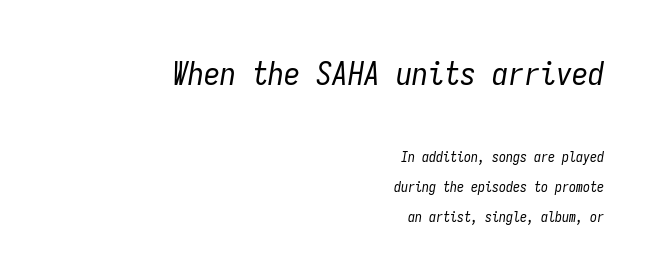
Q: Is the text bold? A: No.
Q: Is the text italic (slanted)? A: Yes, it leans right by about 9 degrees.
Q: Is the text underlined? A: No.
Q: How is the paragraph aligned? A: Right-aligned.
Q: Is the spacing between letters normal or unusually wide? A: Normal.
Q: Is the spacing between lines tight, normal or loose? A: Loose.
Q: Which block of text is set in a larger size, the first (top) or the second (bottom)? A: The first (top) one.
Q: Width (condensed, normal, or wide)? A: Condensed.
Q: Stroke contrast? A: Low.
Q: x-height? A: Medium.
Q: Monospaced? A: Yes.
